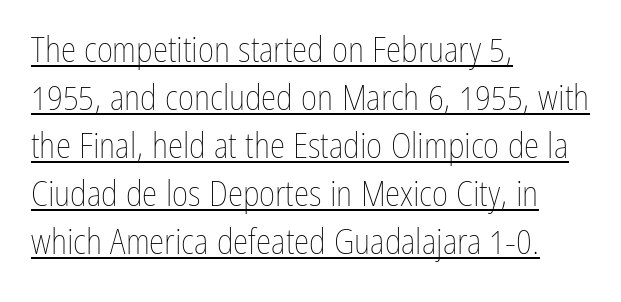
The image shows 35 px thin, condensed type, upright; set left-aligned, normal line spacing (1.37x), normal letter spacing, underlined; low stroke contrast and a medium x-height.
